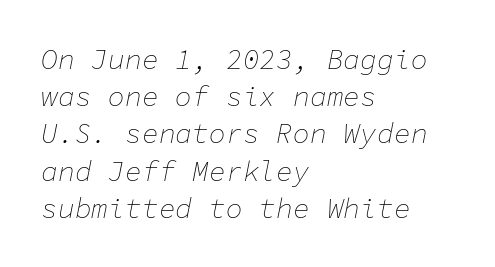
Alignment: flush left. Whoever set this chose a conventional vertical rhythm. Caption: standard tracking, unaltered. Stem width sits at or under what a default text font uses. Italic: yes, the glyphs are oblique. Spacing verdict: monospaced, one width for all characters.
